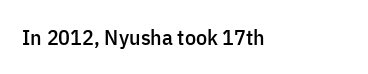
Tall strokes in this sample are plumb rather than angled. Short note: letters normally spaced. Lines of text with bare space underneath.
